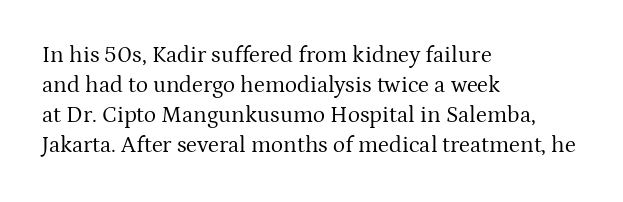
Q: Is the text bold? A: No.
Q: Is the text italic (slanted)? A: No, it is upright.
Q: Is the text underlined? A: No.
Q: How is the paragraph aligned? A: Left-aligned.
Q: Is the spacing between letters normal or unusually wide? A: Normal.
Q: Is the spacing between lines tight, normal or loose? A: Normal.
